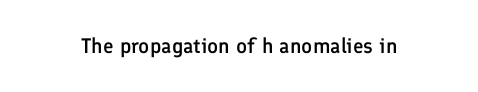
Typesetter's note: demi weight, one step under bold. The specimen omits any rule beneath the text block's lines. Is there any slant? The stems are plumb. Does extra space separate the letters? No, they use regular spacing.
